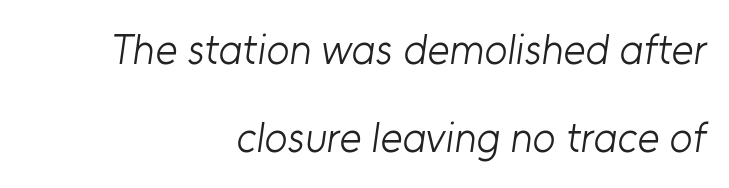
The image shows 42 px light sans-serif type; set right-aligned, loose line spacing (2.1x), normal letter spacing, not underlined; low stroke contrast and a medium x-height.
